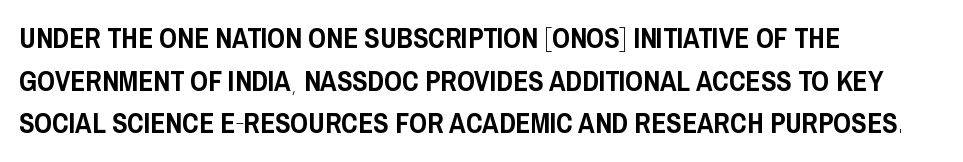
{"serif": "no", "italic": "no", "width": "condensed", "stroke_contrast": "low", "x_height": "large", "monospaced": "no", "underline": "no", "align": "left", "line_spacing": "normal", "line_spacing_ratio": 1.52, "letter_spacing": "normal", "letter_spacing_em": 0.0, "glyph_px": 28}
